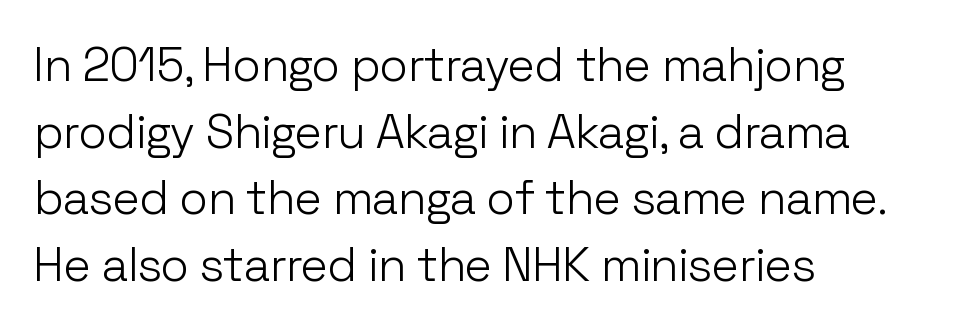
The image shows 47 px light sans-serif type, upright; set left-aligned, normal line spacing (1.42x), normal letter spacing, not underlined; low stroke contrast and a medium x-height.
